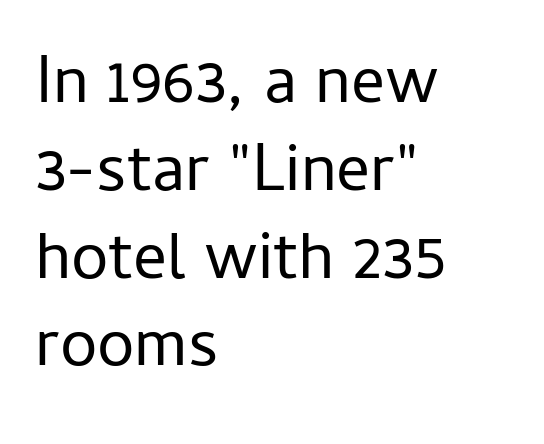
Bold? No — there's no thickening of the strokes. A student would call this left alignment; a typographer would say flush left, rag right. Look at the bottom of the vertical strokes: they stop flat, with no serifs. If you measured baseline to baseline, you'd find a middling distance. Students, note that the glyphs here touch the page at normal intervals. This is the regular roman posture of the typeface.
